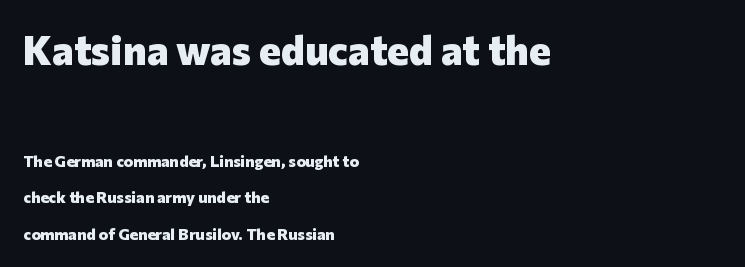
{"serif": "no", "italic": "no", "bold": "yes", "weight": "heavy", "width": "normal", "stroke_contrast": "low", "x_height": "medium", "monospaced": "no", "underline": "no", "align": "left", "line_spacing": "loose", "line_spacing_ratio": 2.29, "letter_spacing": "normal", "letter_spacing_em": 0.0, "larger_block": "first", "size_ratio": 2.56, "glyph_px": 41}
